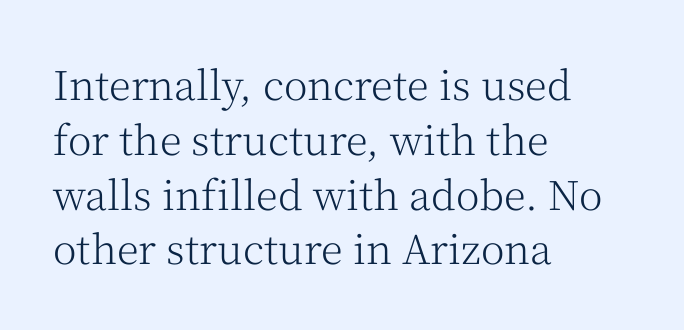
{"serif": "yes", "italic": "no", "bold": "no", "weight": "light", "width": "normal", "stroke_contrast": "medium", "x_height": "medium", "monospaced": "no", "underline": "no", "align": "left", "line_spacing": "normal", "line_spacing_ratio": 1.37, "letter_spacing": "normal", "letter_spacing_em": 0.0, "glyph_px": 40}
